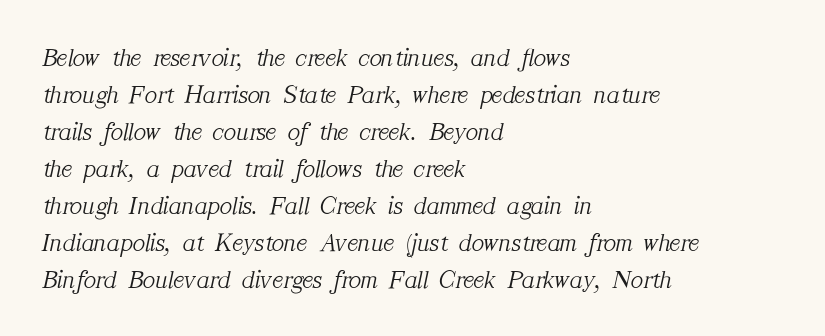
The image shows 26 px text type, italic (leaning right); set left-aligned, normal line spacing (1.42x), normal letter spacing, not underlined.
